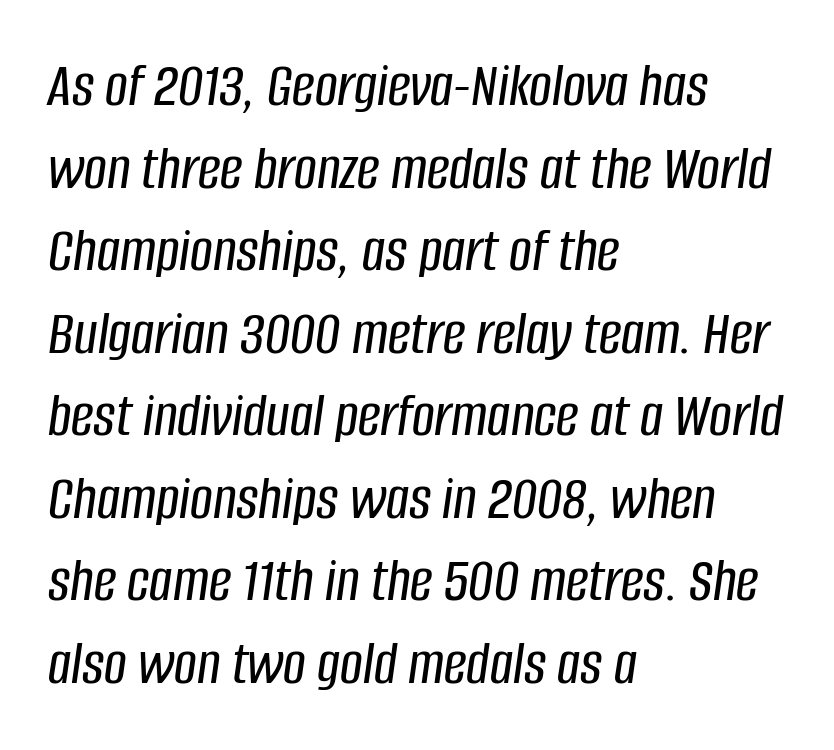
Compared with a centered layout, this one pins lines to the left instead. The horizontal fit of the characters is conventional and even. This sample has the flowing, uneven cadence of proportional lettering. The face used here has a pronounced slope to its letters. Any mark beneath the type? The region is blank. The space between consecutive lines is moderate.
